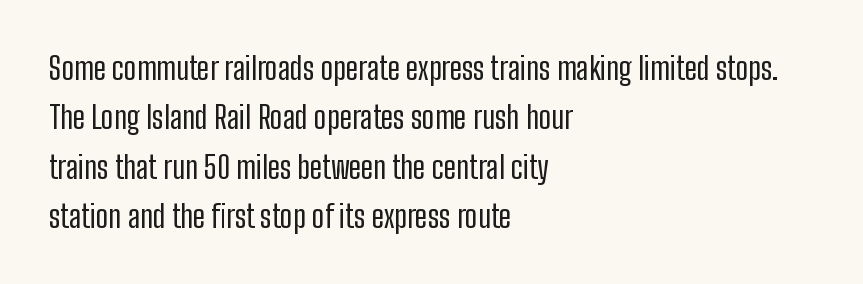
{"serif": "no", "italic": "no", "bold": "no", "weight": "regular", "width": "condensed", "stroke_contrast": "low", "x_height": "medium", "monospaced": "no", "underline": "no", "align": "left", "line_spacing": "normal", "line_spacing_ratio": 1.59, "letter_spacing": "normal", "letter_spacing_em": 0.0, "glyph_px": 31}
